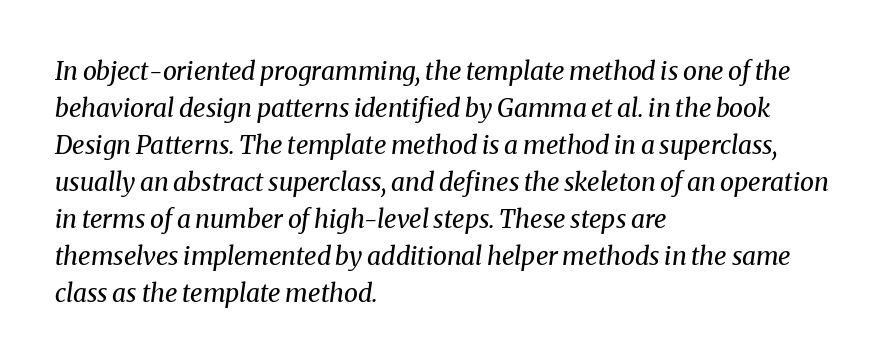
{"italic": "yes", "lean": "right", "slant_degrees": 8, "bold": "no", "underline": "no", "align": "left", "line_spacing": "normal", "line_spacing_ratio": 1.48, "letter_spacing": "normal", "letter_spacing_em": 0.0, "glyph_px": 25}
